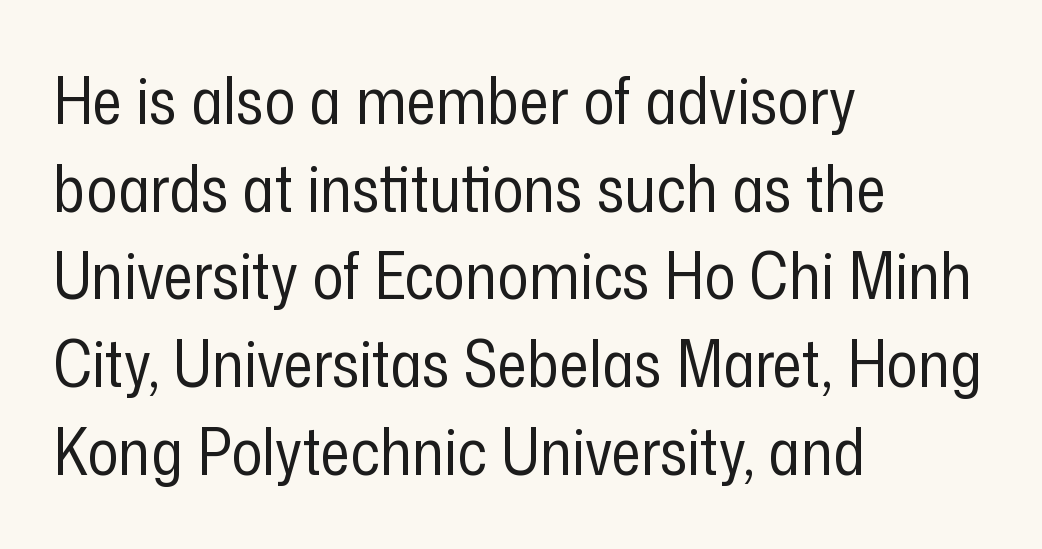
{"serif": "no", "italic": "no", "bold": "no", "weight": "regular", "width": "condensed", "stroke_contrast": "low", "x_height": "medium", "monospaced": "no", "underline": "no", "align": "left", "line_spacing": "normal", "line_spacing_ratio": 1.35, "letter_spacing": "normal", "letter_spacing_em": 0.0, "glyph_px": 65}
